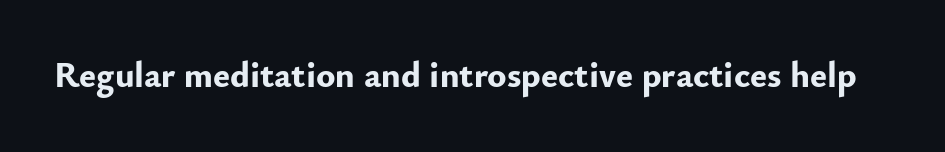
{"serif": "no", "italic": "no", "bold": "yes", "weight": "bold", "width": "normal", "stroke_contrast": "low", "x_height": "small", "monospaced": "no", "underline": "no", "letter_spacing": "normal", "letter_spacing_em": 0.0, "glyph_px": 36}
